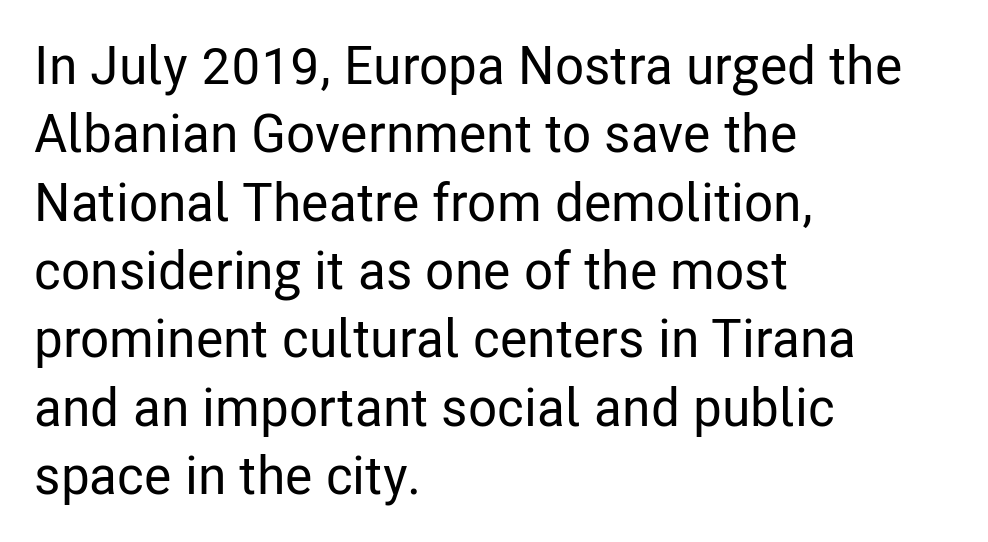
{"serif": "no", "italic": "no", "width": "condensed", "stroke_contrast": "low", "x_height": "medium", "monospaced": "no", "underline": "no", "align": "left", "line_spacing": "normal", "line_spacing_ratio": 1.29, "letter_spacing": "normal", "letter_spacing_em": 0.0, "glyph_px": 53}
